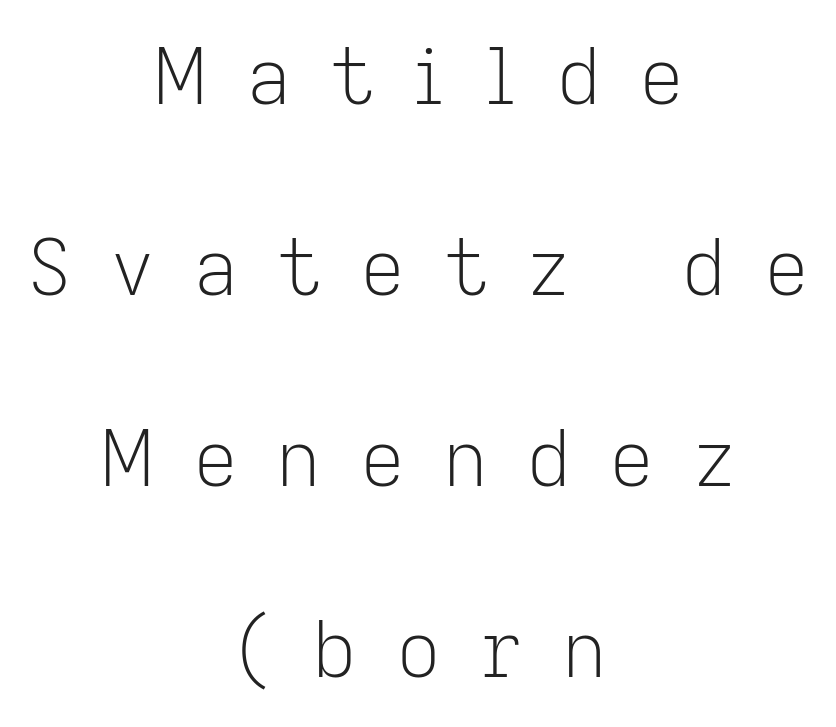
{"serif": "no", "italic": "no", "bold": "no", "weight": "light", "width": "normal", "stroke_contrast": "low", "x_height": "medium", "monospaced": "no", "underline": "no", "align": "center", "line_spacing": "loose", "line_spacing_ratio": 2.45, "letter_spacing": "wide", "letter_spacing_em": 0.49, "glyph_px": 78}
